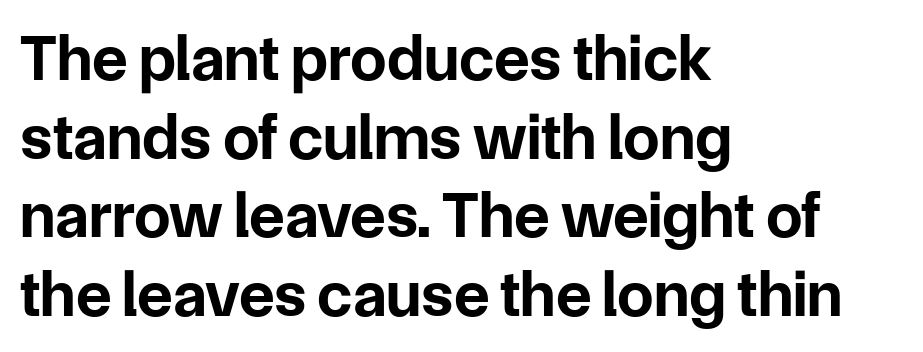
Does extra space separate the letters? No, they use regular spacing. Only glyphs here, with clear space below each row. Character widths vary here, with narrow letters taking less room than wide ones. These lines are composed in type without serifs.
